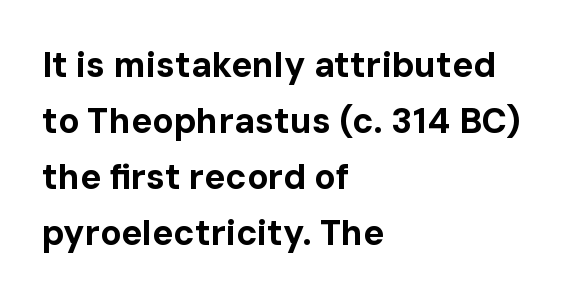
The image shows 35 px bold sans-serif type, upright; set left-aligned, normal line spacing (1.6x), normal letter spacing, not underlined; low stroke contrast and a medium x-height.
